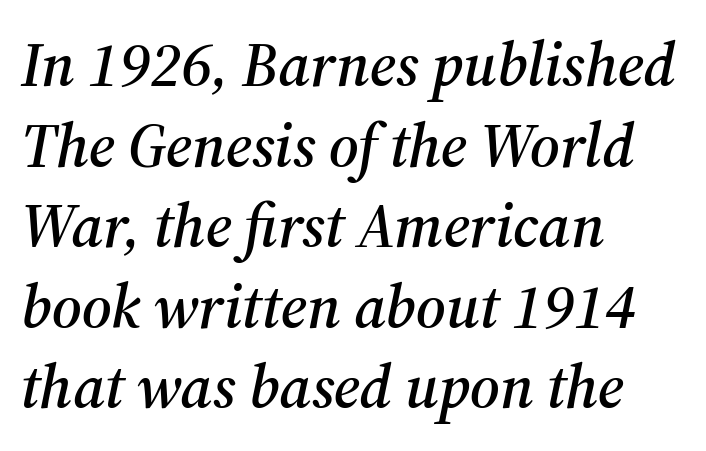
{"serif": "yes", "italic": "yes", "lean": "right", "slant_degrees": 12, "width": "normal", "stroke_contrast": "medium", "x_height": "medium", "monospaced": "no", "underline": "no", "align": "left", "line_spacing": "normal", "line_spacing_ratio": 1.3, "letter_spacing": "normal", "letter_spacing_em": 0.0, "glyph_px": 62}
